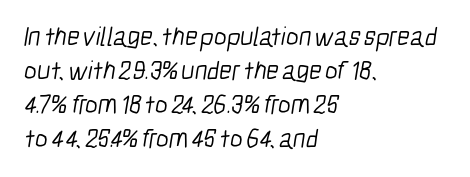
The lines sit at an ordinary, default distance from one another. Nothing heavy about these letters — not bold at all. Underlining? Definitely not there. Left-aligned paragraph, ragged on the right.
